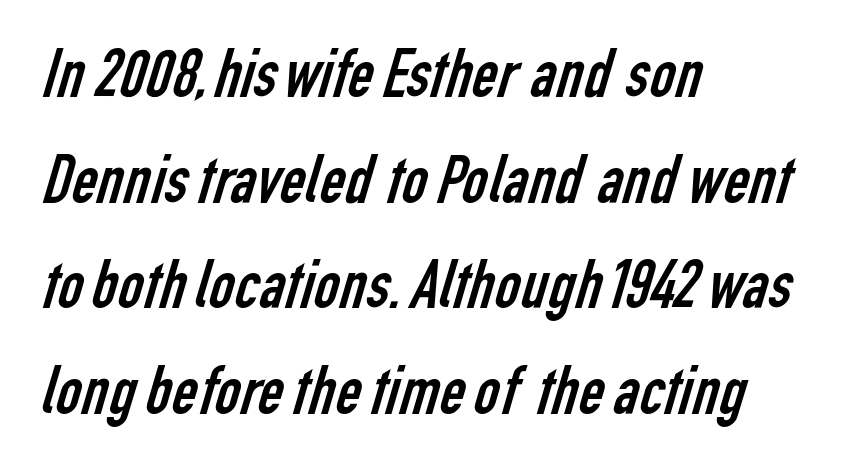
This sample uses a sans-serif face. Bare-footed words on every line. Spacing verdict: proportional, widths tailored to each character. Nothing heavy about these letters — not bold at all.
